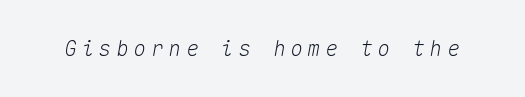
Q: Is the text italic (slanted)? A: Yes, it leans right by about 10 degrees.
Q: Is the text underlined? A: No.
Q: Is the spacing between letters normal or unusually wide? A: Unusually wide.
